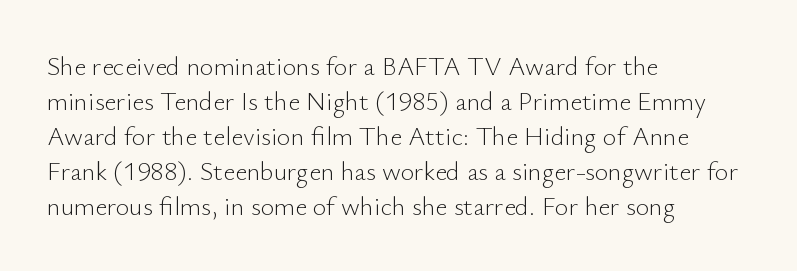
{"italic": "no", "bold": "no", "underline": "no", "align": "left", "line_spacing": "normal", "line_spacing_ratio": 1.35, "letter_spacing": "normal", "letter_spacing_em": 0.0, "glyph_px": 26}
